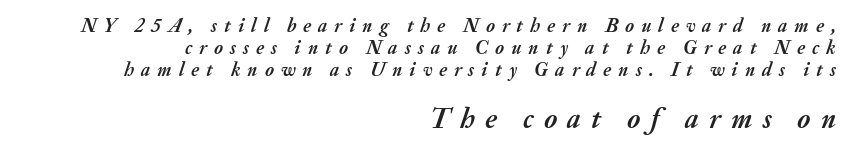
Each glyph is drawn with heavy, bold strokes. The lines are quadded right. It's the slanting kind of type. Character widths vary here, with narrow letters taking less room than wide ones.
